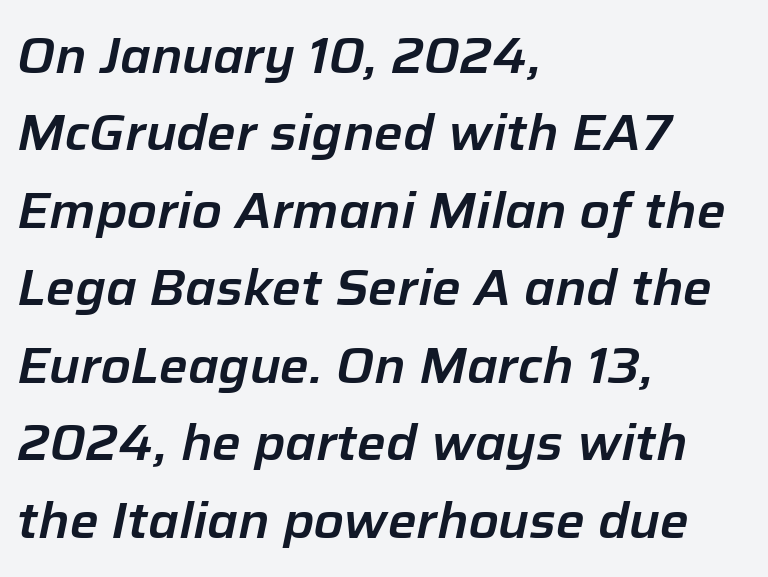
The image shows 49 px text type, italic (leaning right); set left-aligned, normal line spacing (1.58x), normal letter spacing, not underlined; low stroke contrast and a medium x-height.
